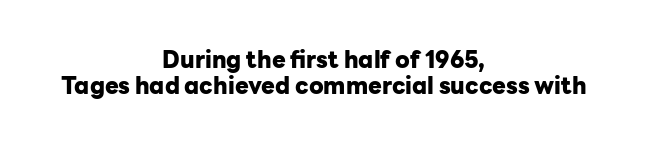
Every stem runs plumb, perpendicular to the baseline. Typeset on center — no edge is straight. These words are printed bold, with thick strokes throughout. Descenders hang freely into open space. Vertically, the passage feels compressed, each row crowding the next.
